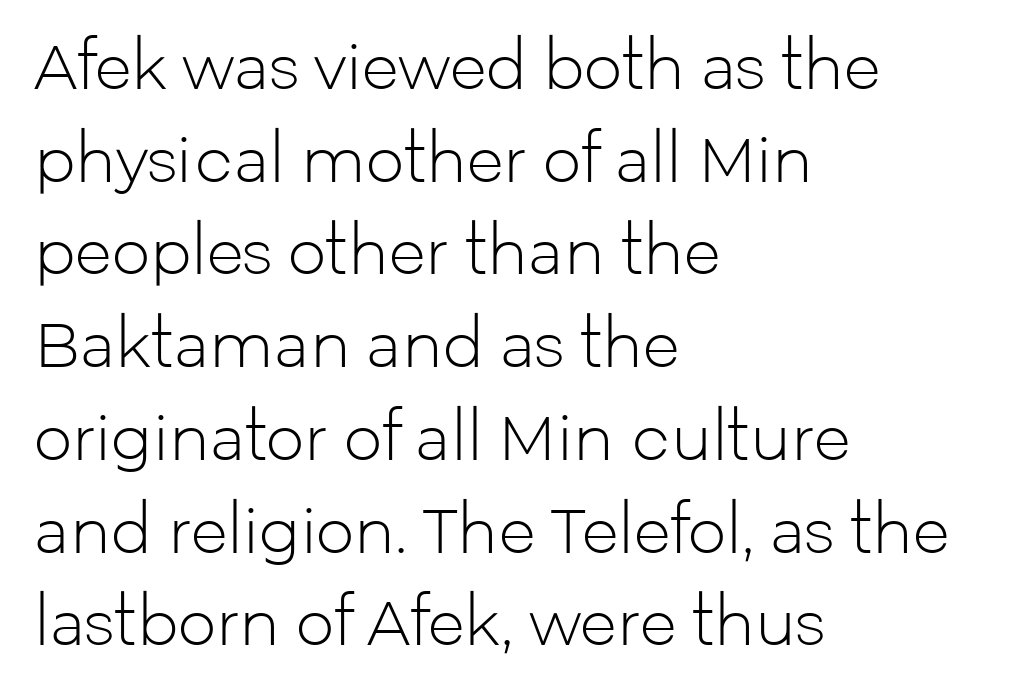
Regarding leading, the lines here are spaced in the standard way. Words appear dense and cohesive because spacing is normal. Note: no serifs on the glyphs. Posture: straight, roman, zero tilt.
